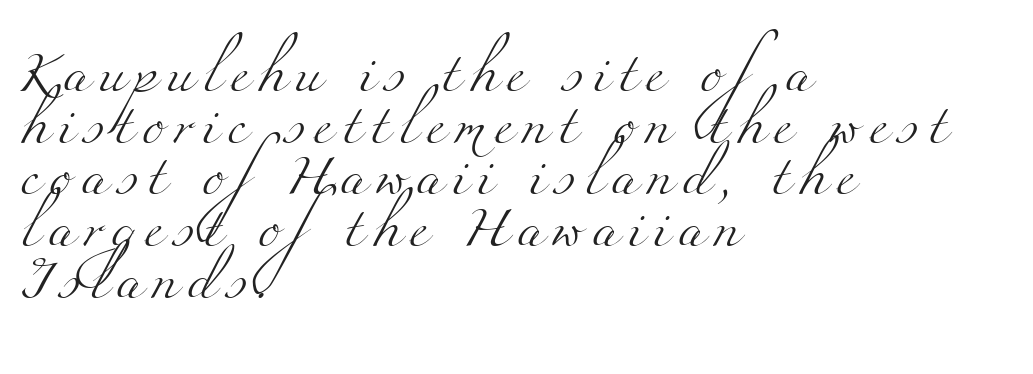
The image shows 41 px light, wide type; set left-aligned, normal line spacing (1.26x), unusually wide letter spacing (+0.24 em), not underlined; medium stroke contrast and a small x-height.
